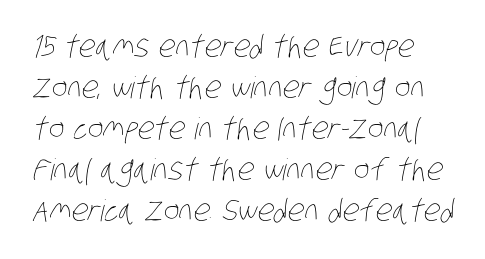
Letters have the restrained weight of plain body copy at most. Baseline-to-baseline distance is the conventional proportion of letter height. Spacing verdict: proportional, widths tailored to each character. Has an underline been added? It has not. Default kerning and tracking; the words read as compact shapes.
